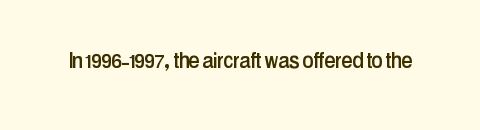
{"italic": "no", "underline": "no", "letter_spacing": "normal", "letter_spacing_em": 0.0, "glyph_px": 25}
